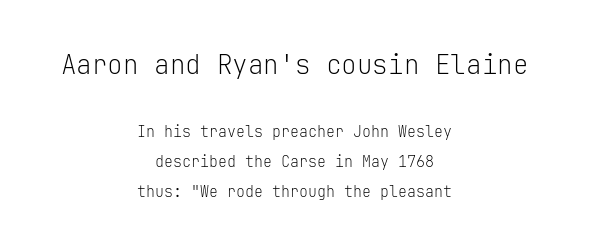
Q: Is the text bold? A: No.
Q: Is the text italic (slanted)? A: No, it is upright.
Q: Is the text underlined? A: No.
Q: How is the paragraph aligned? A: Centered.
Q: Is the spacing between letters normal or unusually wide? A: Normal.
Q: Is the spacing between lines tight, normal or loose? A: Loose.
Q: Which block of text is set in a larger size, the first (top) or the second (bottom)? A: The first (top) one.
